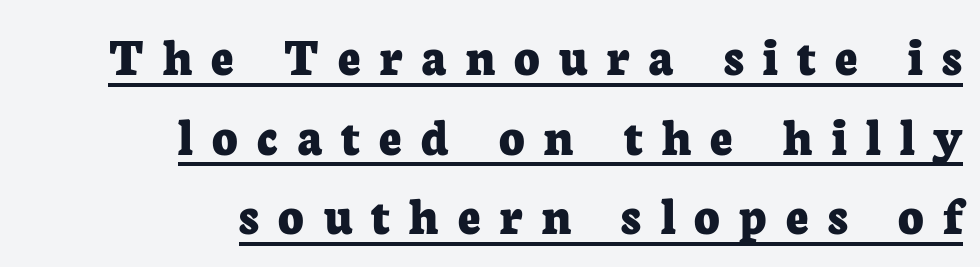
Q: Is the text bold? A: Yes.
Q: Is the text italic (slanted)? A: No, it is upright.
Q: Is the typeface a serif or a sans-serif typeface? A: Serif.
Q: Is the text underlined? A: Yes.
Q: How is the paragraph aligned? A: Right-aligned.
Q: Is the spacing between letters normal or unusually wide? A: Unusually wide.
Q: Is the spacing between lines tight, normal or loose? A: Normal.
Q: Width (condensed, normal, or wide)? A: Normal.
Q: Stroke contrast? A: Low.
Q: x-height? A: Medium.
Q: Monospaced? A: No.
